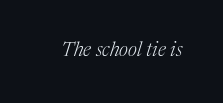
Q: Is the text bold? A: No.
Q: Is the text italic (slanted)? A: Yes, it leans right by about 17 degrees.
Q: Is the text underlined? A: No.
Q: Is the spacing between letters normal or unusually wide? A: Normal.
